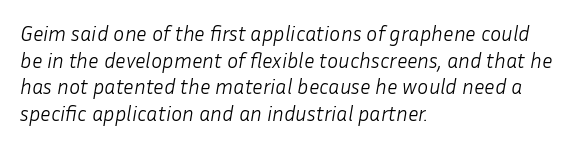
Q: Is the text bold? A: No.
Q: Is the text italic (slanted)? A: Yes, it leans right by about 10 degrees.
Q: Is the text underlined? A: No.
Q: How is the paragraph aligned? A: Left-aligned.
Q: Is the spacing between letters normal or unusually wide? A: Normal.
Q: Is the spacing between lines tight, normal or loose? A: Normal.
